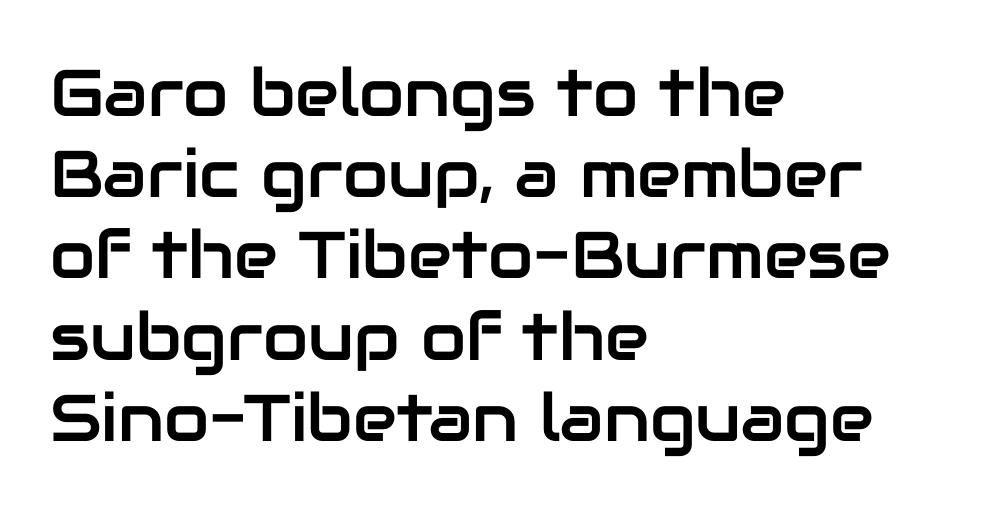
{"serif": "no", "italic": "no", "width": "normal", "stroke_contrast": "low", "x_height": "medium", "monospaced": "no", "underline": "no", "align": "left", "line_spacing_ratio": 1.23, "letter_spacing": "normal", "letter_spacing_em": 0.0, "glyph_px": 66}
